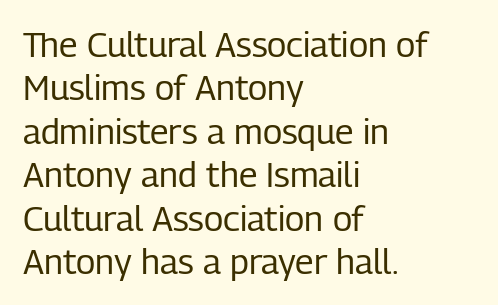
{"serif": "no", "italic": "no", "bold": "no", "weight": "regular", "width": "condensed", "stroke_contrast": "low", "x_height": "medium", "monospaced": "no", "underline": "no", "align": "left", "line_spacing_ratio": 1.24, "letter_spacing": "normal", "letter_spacing_em": 0.0, "glyph_px": 35}
